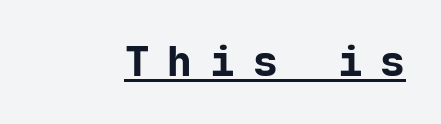
The image shows 41 px bold sans-serif type, upright, monospaced; set unusually wide letter spacing (+0.44 em), underlined; low stroke contrast and a medium x-height.
